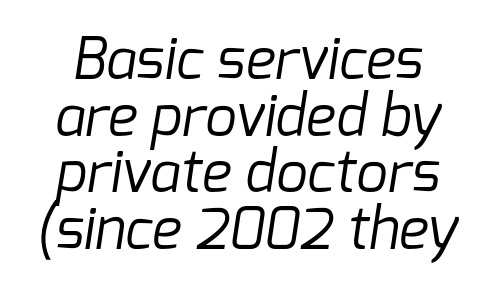
Compared with a typical body face, this is equally light or lighter still. Each row of text sits above clean, open space. A typesetter would call this proportional, since set widths differ per character. What stands out about the letter spacing? Nothing — it is the standard amount.
